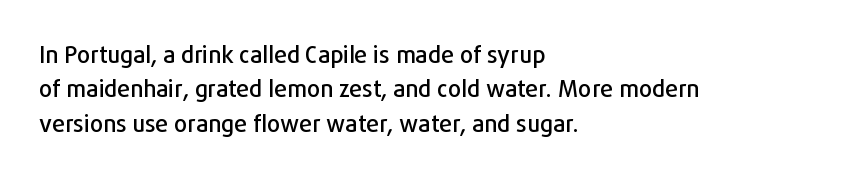
If you drew a ruler down the left edge, every line would touch it. Any mark beneath the type? The region is blank. Vertical spacing — default. It's the straight-up-and-down kind of type.
